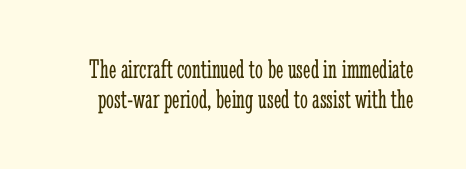
In terms of posture, this sample is upright. Closely set lines give the paragraph a compact silhouette. Check where the strokes stop: tiny serifs finish them off. Do the characters align in a grid? No, the font is proportional. No chunkiness to these letters — they're not bold.
